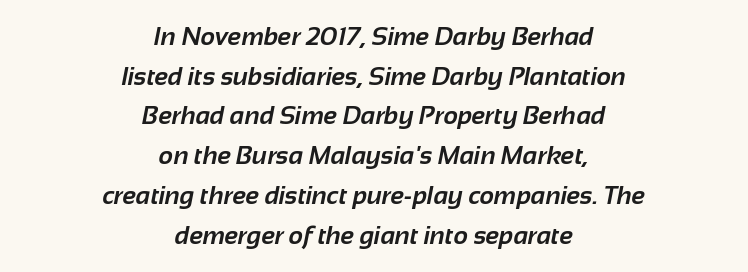
{"bold": "yes", "underline": "no", "align": "center", "line_spacing": "normal", "line_spacing_ratio": 1.59, "letter_spacing": "normal", "letter_spacing_em": 0.0, "glyph_px": 25}
